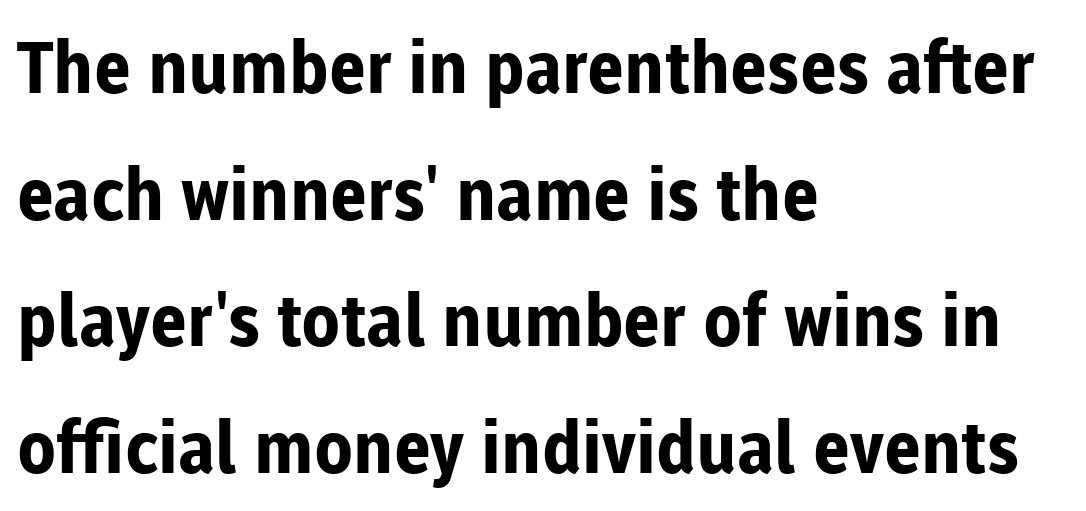
The image shows 72 px bold sans-serif type, upright; set left-aligned, line spacing 1.76x, normal letter spacing, not underlined; low stroke contrast and a medium x-height.
